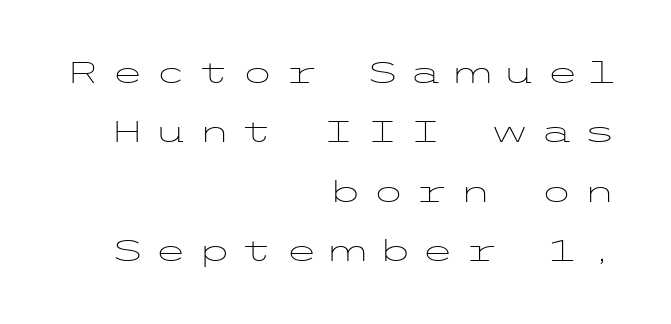
Q: Is the text bold? A: No.
Q: Is the text italic (slanted)? A: No, it is upright.
Q: Is the typeface a serif or a sans-serif typeface? A: Sans-serif.
Q: Is the text underlined? A: No.
Q: How is the paragraph aligned? A: Right-aligned.
Q: Is the spacing between letters normal or unusually wide? A: Unusually wide.
Q: Is the spacing between lines tight, normal or loose? A: Loose.
Q: Width (condensed, normal, or wide)? A: Wide.
Q: Stroke contrast? A: Low.
Q: x-height? A: Medium.
